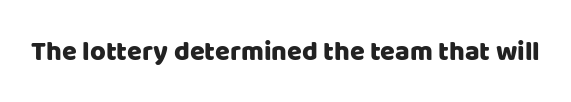
Q: Is the text italic (slanted)? A: No, it is upright.
Q: Is the text underlined? A: No.
Q: Is the spacing between letters normal or unusually wide? A: Normal.
